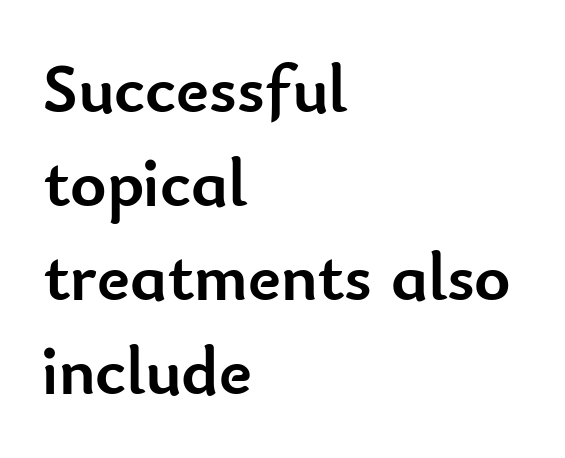
Caption: standard tracking, unaltered. These lines are rendered in a variable-pitch font. Regarding leading, the lines here are spaced in the standard way. Every character sits straight up, as roman type does. Caption: multi-line text, flush left, ragged right. Each glyph is drawn with heavy, bold strokes.
